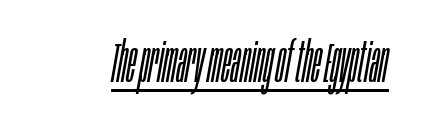
Compared with undecorated copy, this sample adds a rule below the words. The glyphs look as if they've been sheared to an angle. Between one letter and the next there's only the usual sliver of space. Bold? No — there's no thickening of the strokes.
